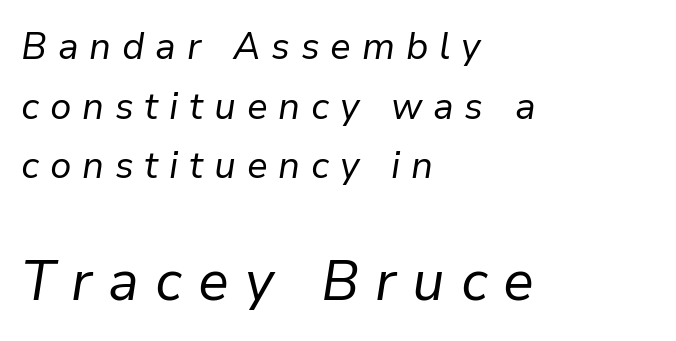
The image shows 55 px regular-weight type, italic (leaning right); set left-aligned, normal line spacing (1.61x), unusually wide letter spacing (+0.29 em), not underlined; the second (bottom) block is 1.49x larger; low stroke contrast and a medium x-height.
